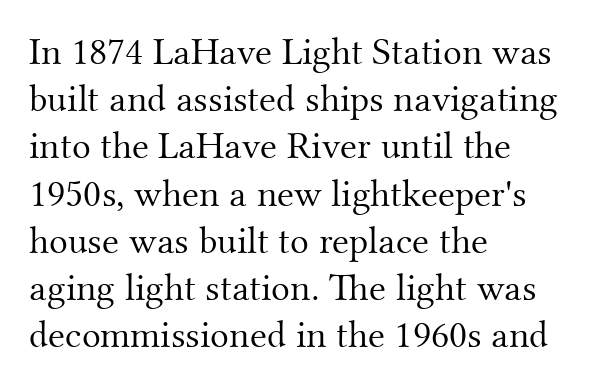
{"serif": "yes", "italic": "no", "bold": "no", "weight": "light", "width": "normal", "stroke_contrast": "medium", "x_height": "small", "monospaced": "no", "underline": "no", "align": "left", "line_spacing_ratio": 1.21, "letter_spacing": "normal", "letter_spacing_em": 0.0, "glyph_px": 39}
